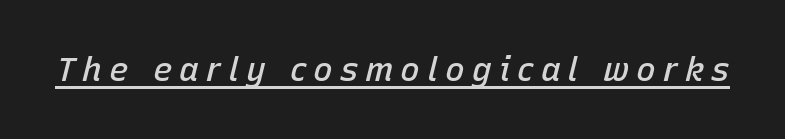
{"italic": "yes", "lean": "right", "slant_degrees": 15, "bold": "semi", "weight": "semibold", "width": "normal", "stroke_contrast": "low", "x_height": "medium", "monospaced": "no", "underline": "yes", "letter_spacing": "wide", "letter_spacing_em": 0.21, "glyph_px": 33}
